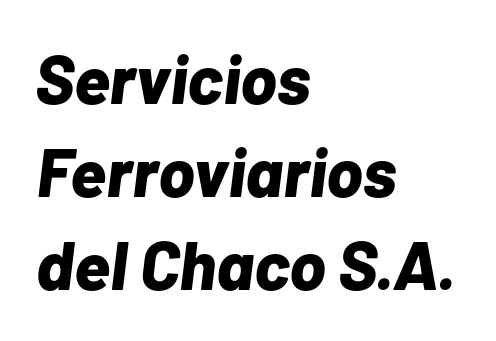
Q: Is the text bold? A: Yes.
Q: Is the text italic (slanted)? A: Yes, it leans right by about 7 degrees.
Q: Is the text underlined? A: No.
Q: How is the paragraph aligned? A: Left-aligned.
Q: Is the spacing between letters normal or unusually wide? A: Normal.
Q: Is the spacing between lines tight, normal or loose? A: Normal.
Q: Width (condensed, normal, or wide)? A: Normal.
Q: Stroke contrast? A: Low.
Q: x-height? A: Medium.
Q: Monospaced? A: No.
